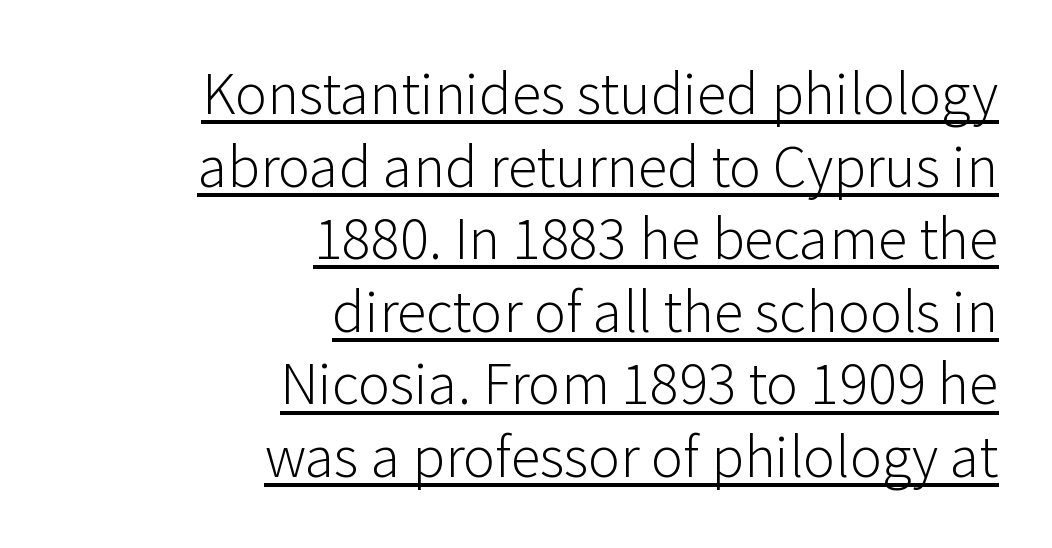
The image shows 60 px light sans-serif type, upright; set right-aligned, line spacing 1.21x, normal letter spacing, underlined; low stroke contrast and a medium x-height.
